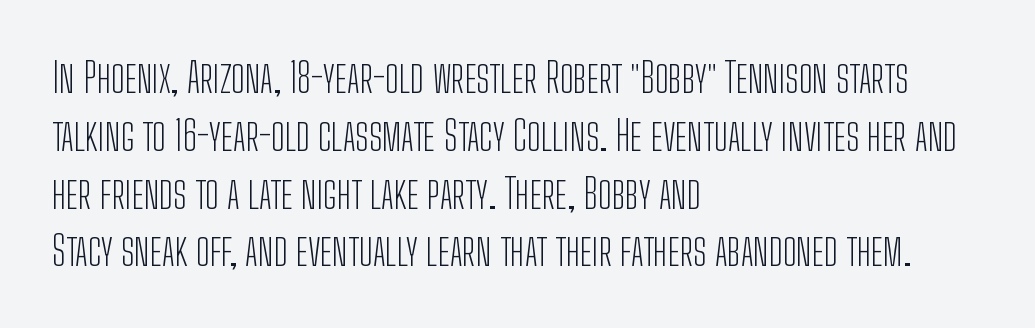
{"serif": "no", "italic": "no", "bold": "no", "weight": "light", "width": "condensed", "stroke_contrast": "low", "x_height": "medium", "monospaced": "no", "underline": "no", "align": "left", "line_spacing": "normal", "line_spacing_ratio": 1.41, "letter_spacing": "normal", "letter_spacing_em": 0.0, "glyph_px": 41}
